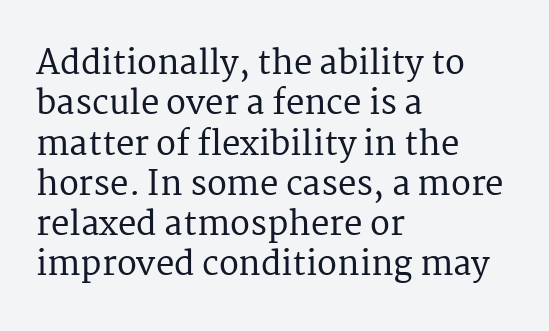
This rendering employs a face with finishing strokes, i.e., a serif. The face used here is proportionally spaced, like ordinary book or web type. Notice how the stems are strictly vertical — no italics here. The passage shown is not underscored anywhere.
